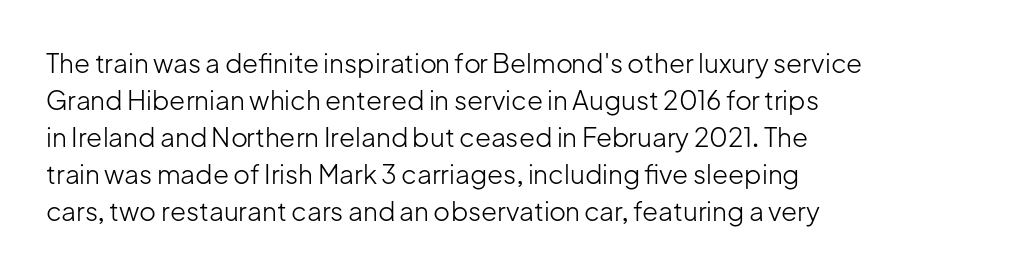
The image shows 26 px text type, upright; set left-aligned, normal line spacing (1.42x), normal letter spacing, not underlined.
